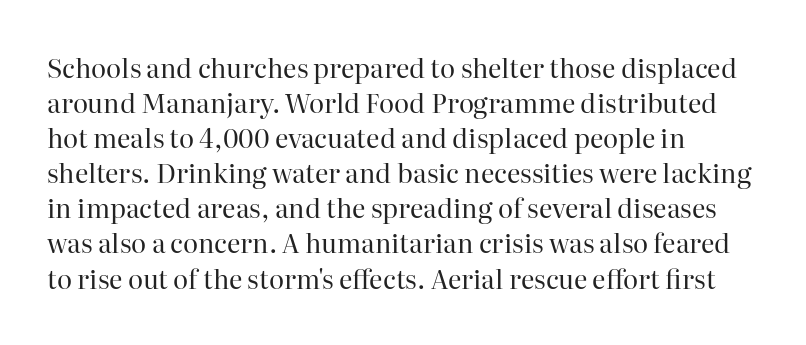
How are the letters spaced? Ordinarily, with no added tracking. Has an underline been added? It has not. Honestly, the row spacing looks completely unremarkable. The font is comparable to plain body text, perhaps lighter. Visually the block forms a straight wall on the left and a jagged coastline on the right.
